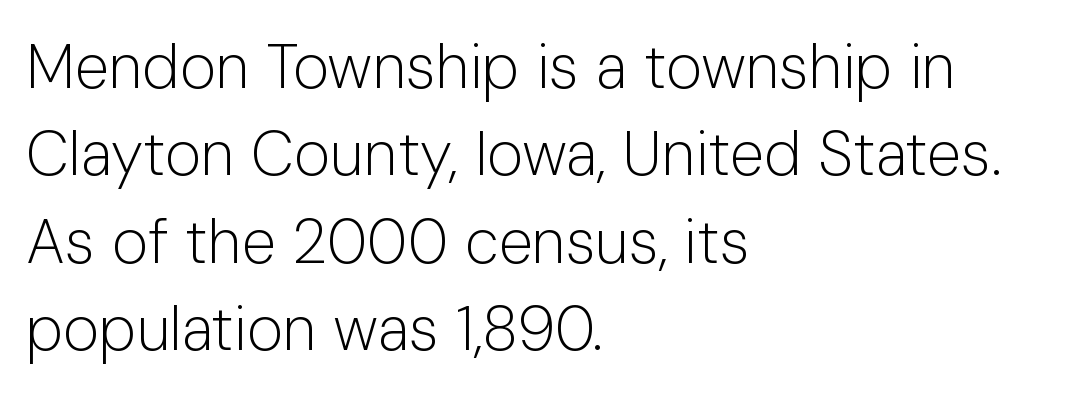
The image shows 62 px light sans-serif type, upright; set left-aligned, normal line spacing (1.41x), normal letter spacing, not underlined; low stroke contrast and a medium x-height.
